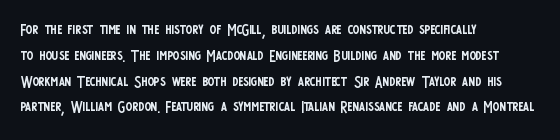
Q: Is the text bold? A: No.
Q: Is the text italic (slanted)? A: No, it is upright.
Q: Is the text underlined? A: No.
Q: How is the paragraph aligned? A: Left-aligned.
Q: Is the spacing between letters normal or unusually wide? A: Normal.
Q: Is the spacing between lines tight, normal or loose? A: Normal.
